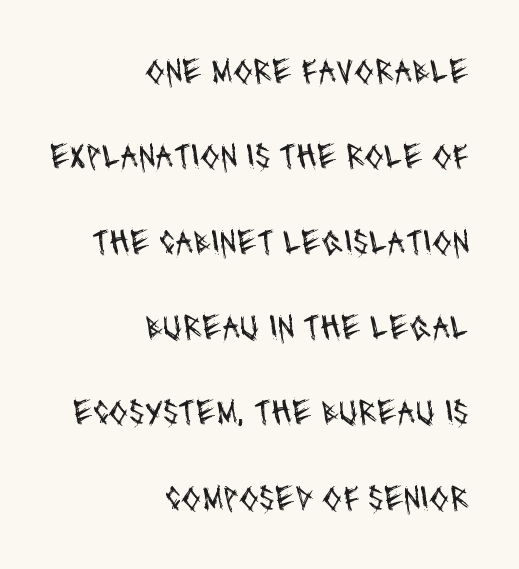
The image shows 36 px regular-weight, condensed sans-serif type; set right-aligned, loose line spacing (2.37x), normal letter spacing, not underlined; medium stroke contrast and a large x-height.
